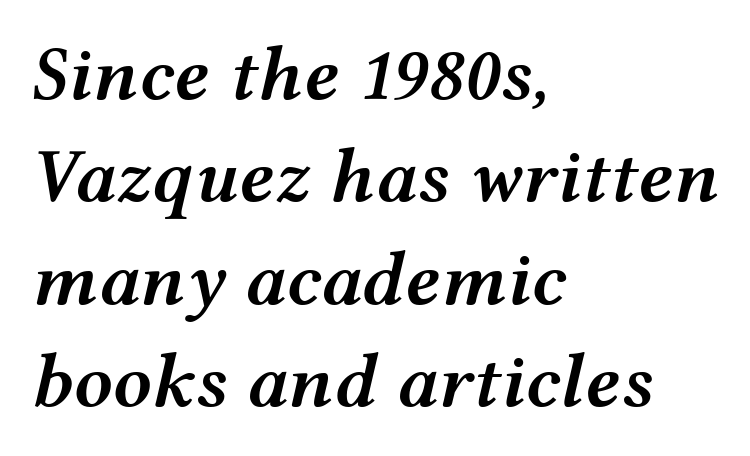
Moderately thickened strokes mark this as semibold type. Each line starts at the same left margin while the right side varies. The passage shown is not underscored anywhere. A typesetter would mark this as italic.
